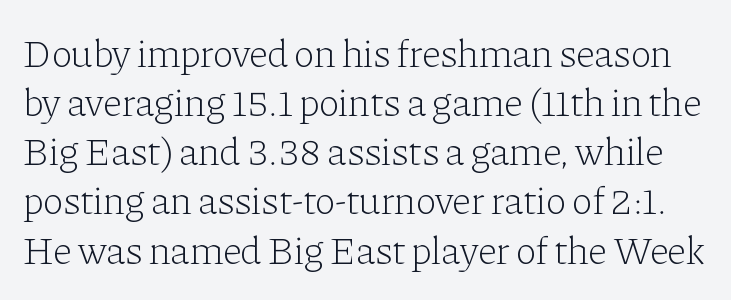
The image shows 39 px light serif type, upright; set normal line spacing (1.26x), normal letter spacing, not underlined; low stroke contrast and a medium x-height.
